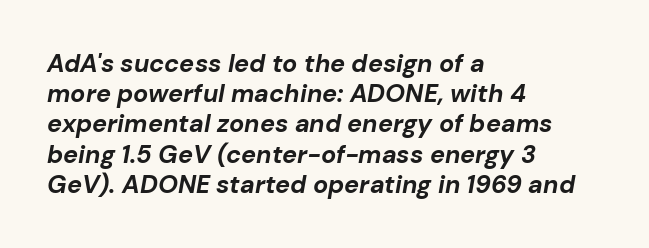
Chunky letters — that's bold for sure. Just letters on the line, the space beneath them empty. Is the letter spacing exaggerated? No — it looks like the ordinary default. Where is the straight margin? On the left.
